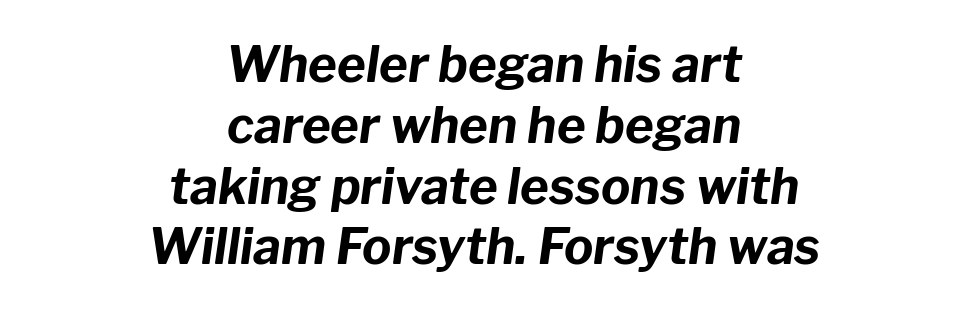
Q: Is the text bold? A: Yes.
Q: Is the text italic (slanted)? A: Yes, it leans right by about 8 degrees.
Q: Is the text underlined? A: No.
Q: How is the paragraph aligned? A: Centered.
Q: Is the spacing between letters normal or unusually wide? A: Normal.
Q: Width (condensed, normal, or wide)? A: Normal.
Q: Stroke contrast? A: Low.
Q: x-height? A: Medium.
Q: Monospaced? A: No.
